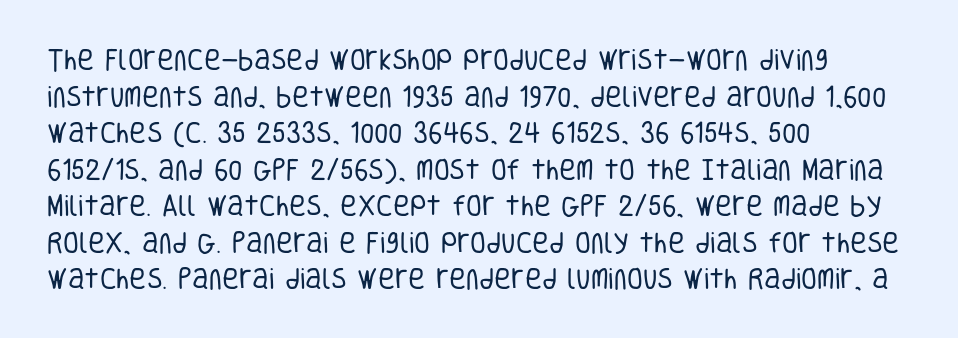
Q: Is the text bold? A: No.
Q: Is the text italic (slanted)? A: No, it is upright.
Q: Is the text underlined? A: No.
Q: How is the paragraph aligned? A: Left-aligned.
Q: Is the spacing between letters normal or unusually wide? A: Normal.
Q: Is the spacing between lines tight, normal or loose? A: Normal.
